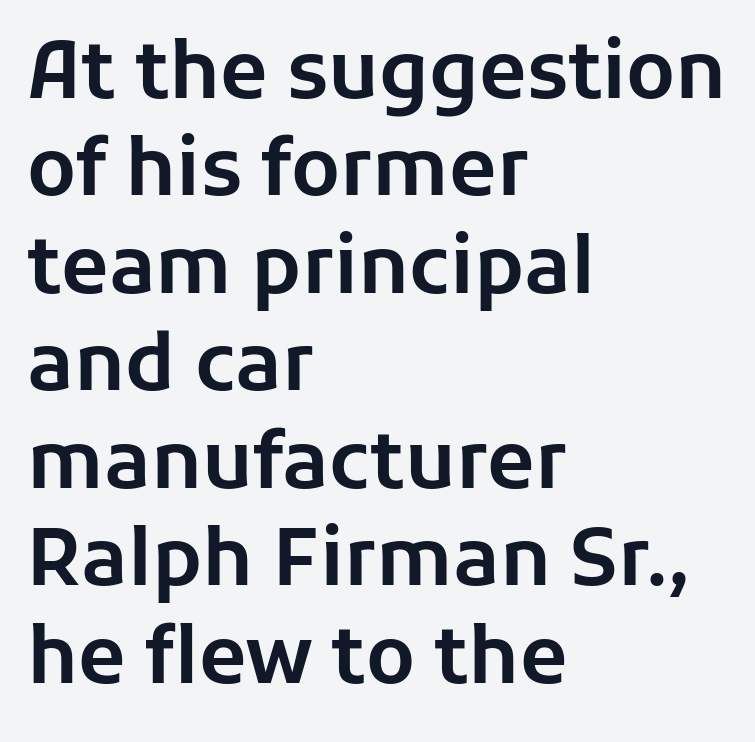
Anything drawn beneath the words? Only blank space. Every row of glyphs begins at an identical x-position on the left. This sample uses plain, unmodified letter spacing. This is roman type, the default non-slanted kind.
